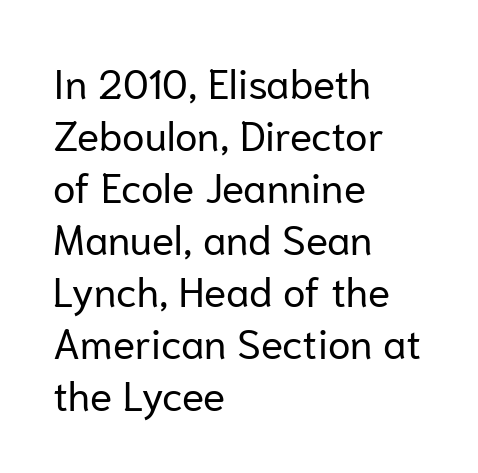
The image shows 41 px regular-weight sans-serif type, upright; set left-aligned, normal line spacing (1.27x), normal letter spacing, not underlined; low stroke contrast and a medium x-height.
